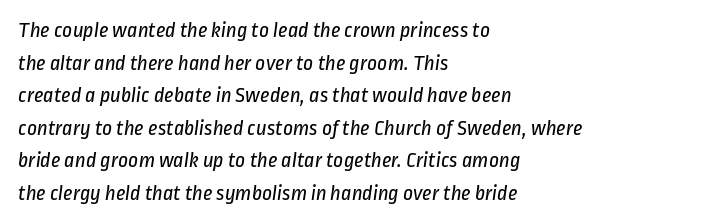
The image shows 22 px text type; set left-aligned, normal line spacing (1.48x), normal letter spacing, not underlined.
